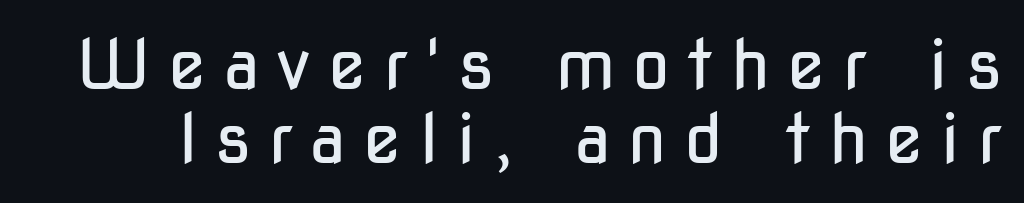
Words appear elongated and porous because spacing is wide. Each letter's strokes conclude bluntly, with no projecting serifs. Each row of text sits above clean, open space. Characters remain perfectly vertical along every line.
